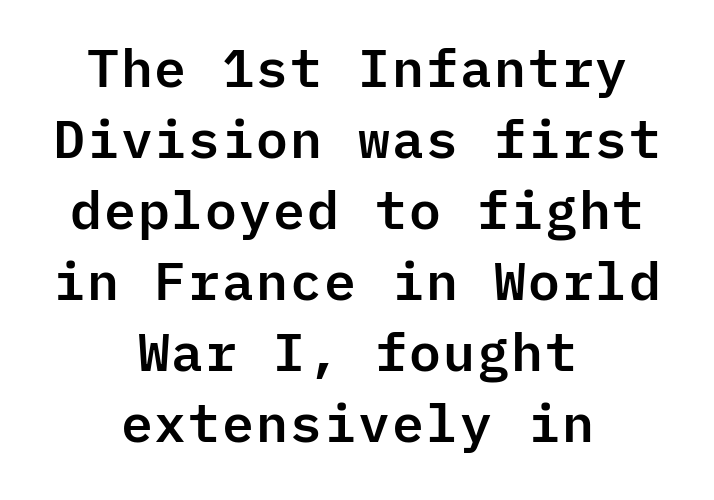
Ordinary non-slanted type is in use. Compared with typical body copy, the letter spacing here is the same. Regarding serifs, this sample does without them. Evenly set lines give the paragraph a standard silhouette. Every row of glyphs is offset so its center matches the block's center.
